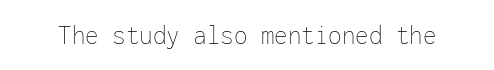
The image shows 27 px text type, upright; set normal letter spacing, not underlined.
